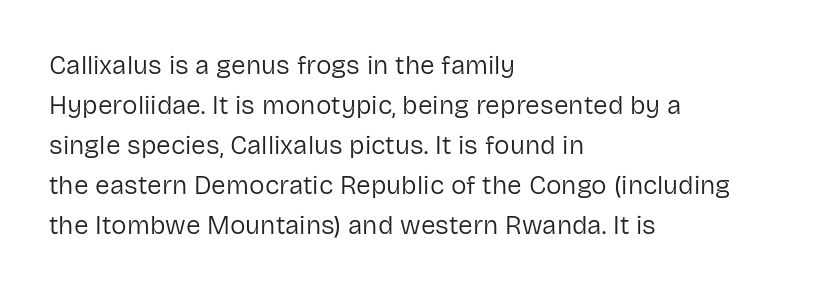
Descender tails drop into unmarked territory. Stroke mass is kept to a normal reading level or below. Default kerning and tracking; the words read as compact shapes. Teacher's note: observe the even left margin — that is flush-left alignment.
